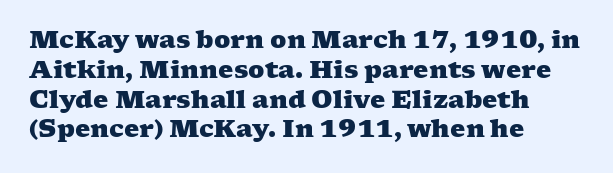
{"bold": "yes", "underline": "no", "align": "left", "line_spacing_ratio": 1.24, "letter_spacing": "normal", "letter_spacing_em": 0.0, "glyph_px": 24}
